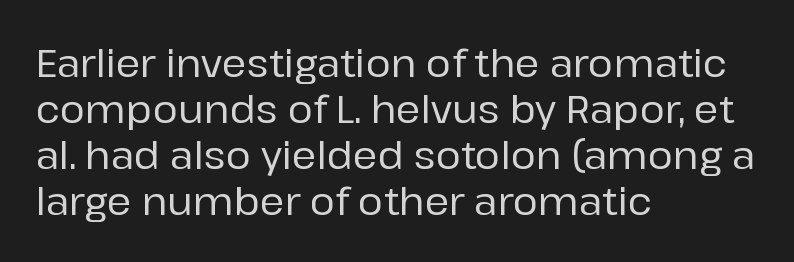
Q: Is the text italic (slanted)? A: No, it is upright.
Q: Is the typeface a serif or a sans-serif typeface? A: Sans-serif.
Q: Is the text underlined? A: No.
Q: How is the paragraph aligned? A: Left-aligned.
Q: Is the spacing between letters normal or unusually wide? A: Normal.
Q: Width (condensed, normal, or wide)? A: Normal.
Q: Stroke contrast? A: Low.
Q: x-height? A: Medium.
Q: Monospaced? A: No.
